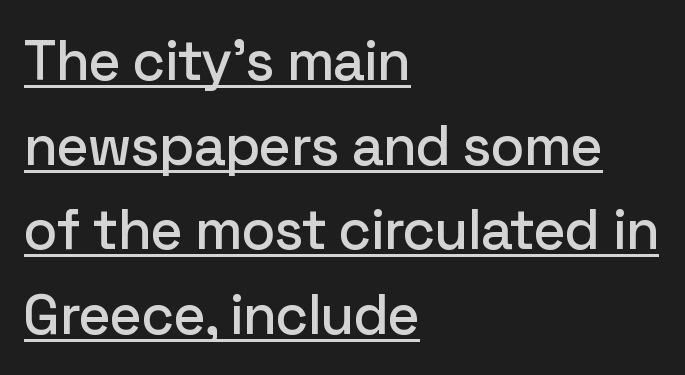
Compared with a centered layout, this one pins lines to the left instead. The passage shown is typed in a proportional face where columns would drift. The rendering shows plain stroke endings on the letterforms — a sans-serif design. Short note: letters normally spaced. Vertical spacing — default. Honestly, the underline is the first thing you notice here.
